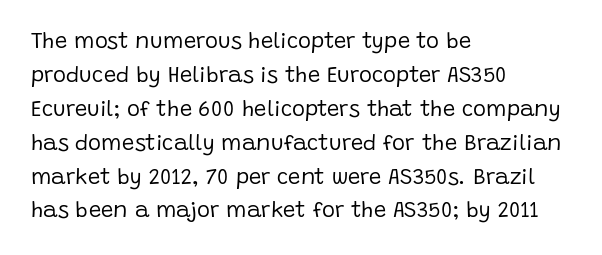
Q: Is the text bold? A: No.
Q: Is the text italic (slanted)? A: No, it is upright.
Q: Is the text underlined? A: No.
Q: How is the paragraph aligned? A: Left-aligned.
Q: Is the spacing between letters normal or unusually wide? A: Normal.
Q: Is the spacing between lines tight, normal or loose? A: Normal.
